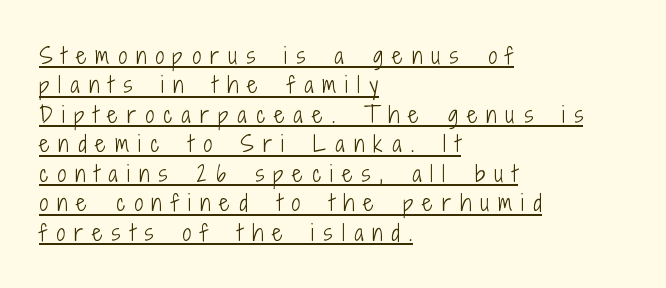
The compositor pushed each line to the left boundary. Tall strokes in this sample are plumb rather than angled. Glance below the letters and you will spot a drawn line. Bold? No — there's no thickening of the strokes. Letter spacing: wide. Regular leading.
